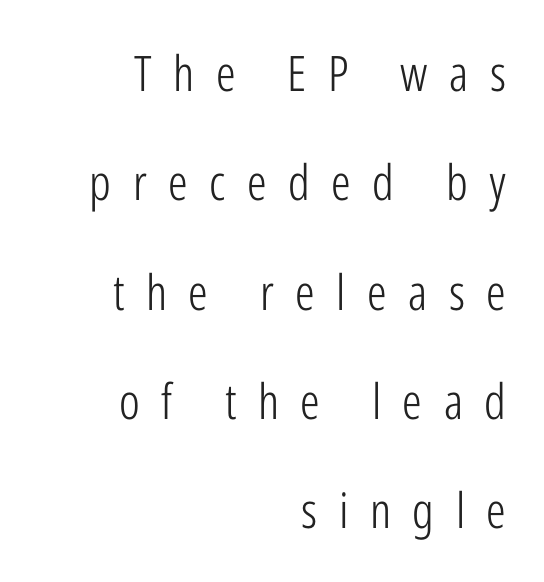
{"serif": "no", "italic": "no", "bold": "no", "weight": "light", "width": "condensed", "stroke_contrast": "low", "x_height": "medium", "monospaced": "no", "underline": "no", "align": "right", "line_spacing": "loose", "line_spacing_ratio": 2.23, "letter_spacing": "wide", "letter_spacing_em": 0.44, "glyph_px": 49}
